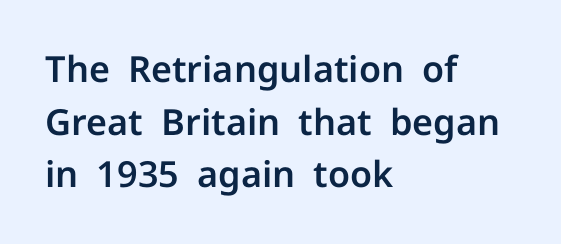
Q: Is the text italic (slanted)? A: No, it is upright.
Q: Is the typeface a serif or a sans-serif typeface? A: Sans-serif.
Q: Is the text underlined? A: No.
Q: How is the paragraph aligned? A: Left-aligned.
Q: Is the spacing between letters normal or unusually wide? A: Normal.
Q: Is the spacing between lines tight, normal or loose? A: Normal.
Q: Width (condensed, normal, or wide)? A: Normal.
Q: Stroke contrast? A: Low.
Q: x-height? A: Medium.
Q: Monospaced? A: No.
